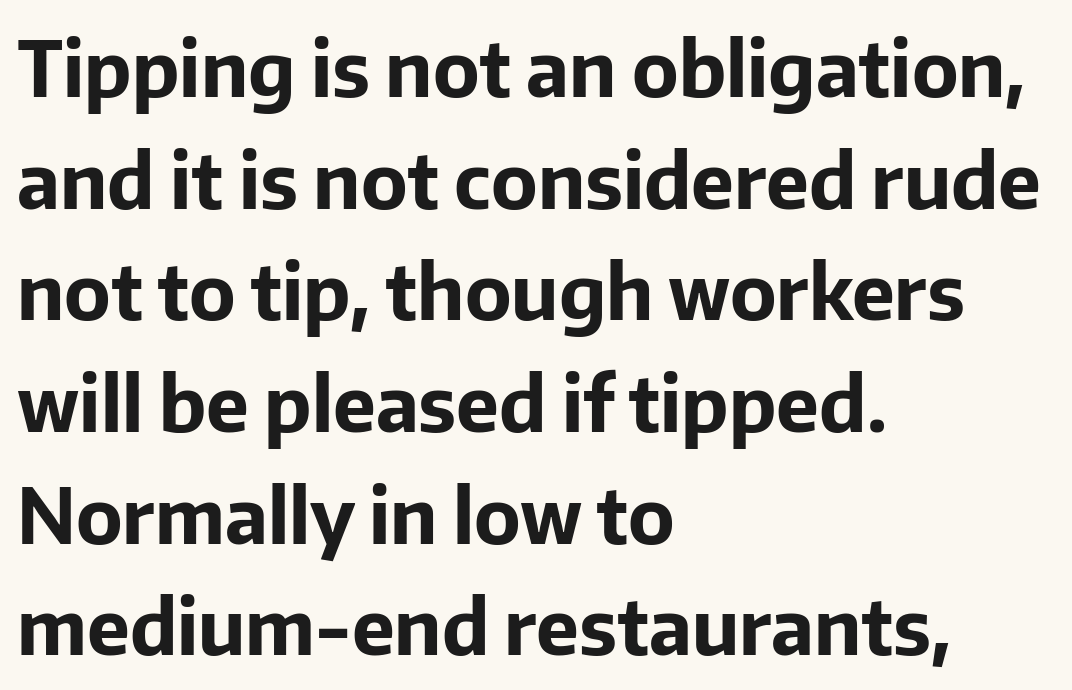
Q: Is the text bold? A: Yes.
Q: Is the text italic (slanted)? A: No, it is upright.
Q: Is the typeface a serif or a sans-serif typeface? A: Sans-serif.
Q: Is the text underlined? A: No.
Q: How is the paragraph aligned? A: Left-aligned.
Q: Is the spacing between letters normal or unusually wide? A: Normal.
Q: Is the spacing between lines tight, normal or loose? A: Normal.
Q: Width (condensed, normal, or wide)? A: Normal.
Q: Stroke contrast? A: Low.
Q: x-height? A: Medium.
Q: Monospaced? A: No.
